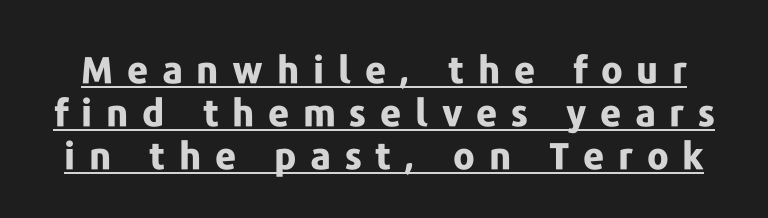
Q: Is the text bold? A: Yes.
Q: Is the text italic (slanted)? A: No, it is upright.
Q: Is the typeface a serif or a sans-serif typeface? A: Sans-serif.
Q: Is the text underlined? A: Yes.
Q: Is the spacing between letters normal or unusually wide? A: Unusually wide.
Q: Width (condensed, normal, or wide)? A: Normal.
Q: Stroke contrast? A: Low.
Q: x-height? A: Medium.
Q: Monospaced? A: No.
